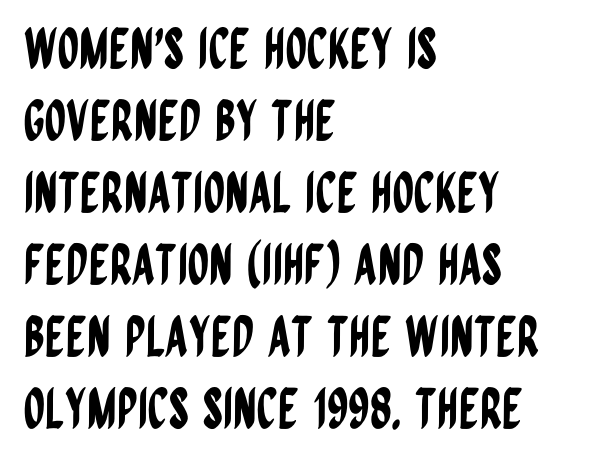
The image shows 55 px condensed sans-serif type, upright; set left-aligned, normal line spacing (1.31x), normal letter spacing, not underlined; low stroke contrast and a large x-height.
